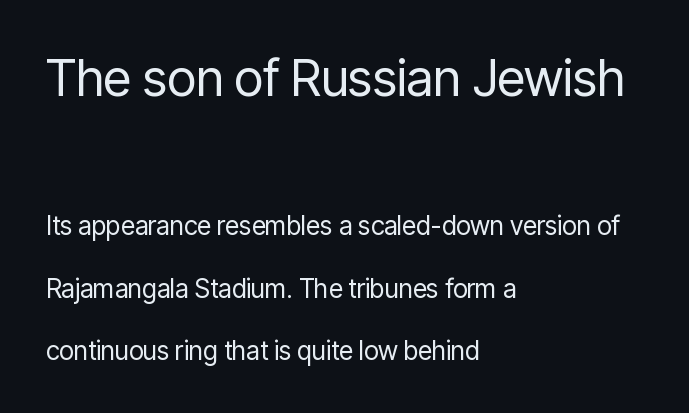
Q: Is the text bold? A: No.
Q: Is the text italic (slanted)? A: No, it is upright.
Q: Is the typeface a serif or a sans-serif typeface? A: Sans-serif.
Q: Is the text underlined? A: No.
Q: How is the paragraph aligned? A: Left-aligned.
Q: Is the spacing between letters normal or unusually wide? A: Normal.
Q: Is the spacing between lines tight, normal or loose? A: Loose.
Q: Which block of text is set in a larger size, the first (top) or the second (bottom)? A: The first (top) one.
Q: Width (condensed, normal, or wide)? A: Condensed.
Q: Stroke contrast? A: Low.
Q: x-height? A: Medium.
Q: Monospaced? A: No.
